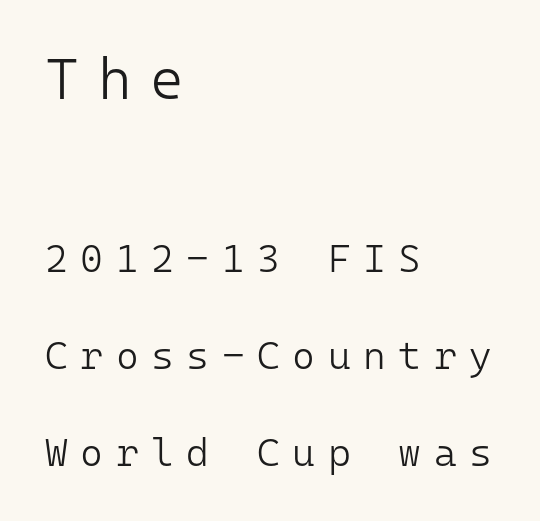
{"serif": "no", "italic": "no", "bold": "no", "weight": "light", "width": "normal", "stroke_contrast": "low", "x_height": "medium", "monospaced": "yes", "underline": "no", "align": "left", "line_spacing": "loose", "line_spacing_ratio": 2.48, "letter_spacing": "wide", "letter_spacing_em": 0.32, "larger_block": "first", "size_ratio": 1.49, "glyph_px": 58}
